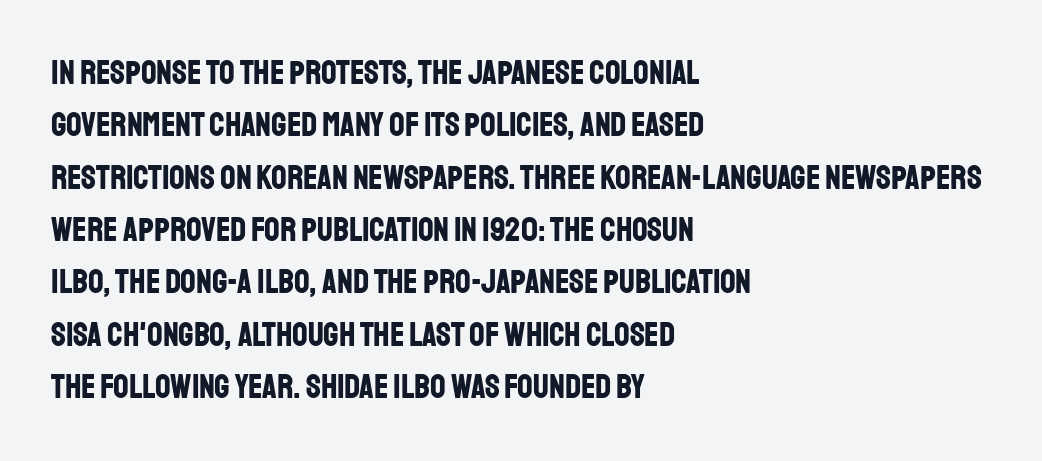
Q: Is the text bold? A: Yes.
Q: Is the text italic (slanted)? A: No, it is upright.
Q: Is the typeface a serif or a sans-serif typeface? A: Sans-serif.
Q: Is the text underlined? A: No.
Q: How is the paragraph aligned? A: Left-aligned.
Q: Is the spacing between letters normal or unusually wide? A: Normal.
Q: Is the spacing between lines tight, normal or loose? A: Normal.
Q: Width (condensed, normal, or wide)? A: Condensed.
Q: Stroke contrast? A: Low.
Q: x-height? A: Large.
Q: Monospaced? A: No.
